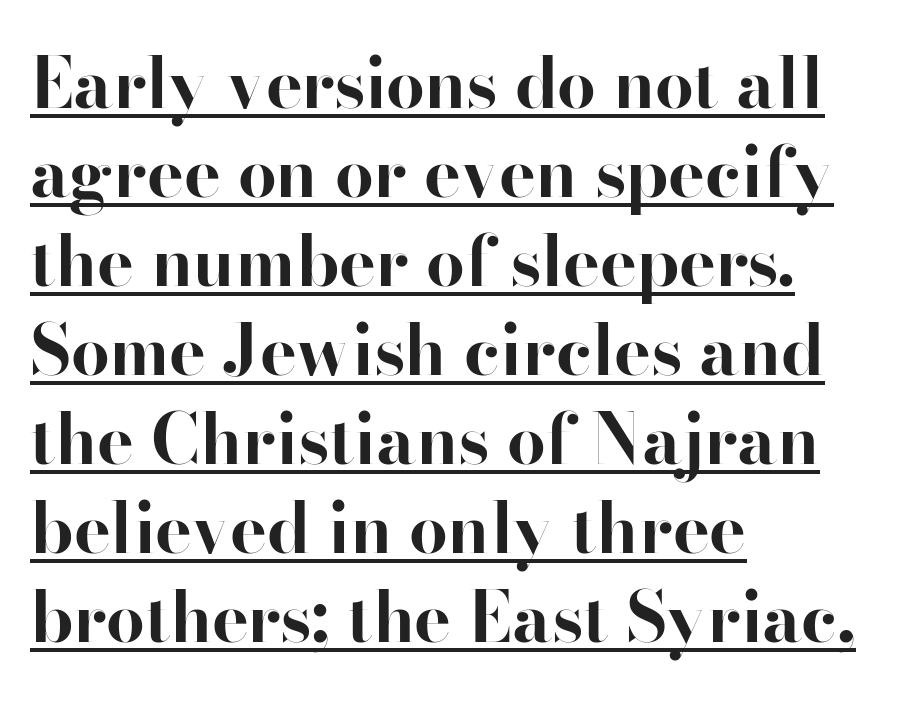
Q: Is the text bold? A: Yes.
Q: Is the text italic (slanted)? A: No, it is upright.
Q: Is the typeface a serif or a sans-serif typeface? A: Serif.
Q: Is the text underlined? A: Yes.
Q: How is the paragraph aligned? A: Left-aligned.
Q: Is the spacing between letters normal or unusually wide? A: Normal.
Q: Is the spacing between lines tight, normal or loose? A: Normal.
Q: Width (condensed, normal, or wide)? A: Normal.
Q: Stroke contrast? A: High.
Q: x-height? A: Small.
Q: Monospaced? A: No.
